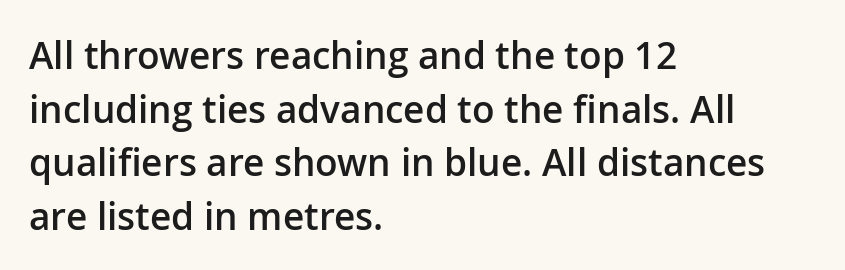
Q: Is the text bold? A: Semi-bold.
Q: Is the text italic (slanted)? A: No, it is upright.
Q: Is the typeface a serif or a sans-serif typeface? A: Sans-serif.
Q: Is the text underlined? A: No.
Q: How is the paragraph aligned? A: Left-aligned.
Q: Is the spacing between letters normal or unusually wide? A: Normal.
Q: Is the spacing between lines tight, normal or loose? A: Normal.
Q: Width (condensed, normal, or wide)? A: Normal.
Q: Stroke contrast? A: Low.
Q: x-height? A: Medium.
Q: Monospaced? A: No.
